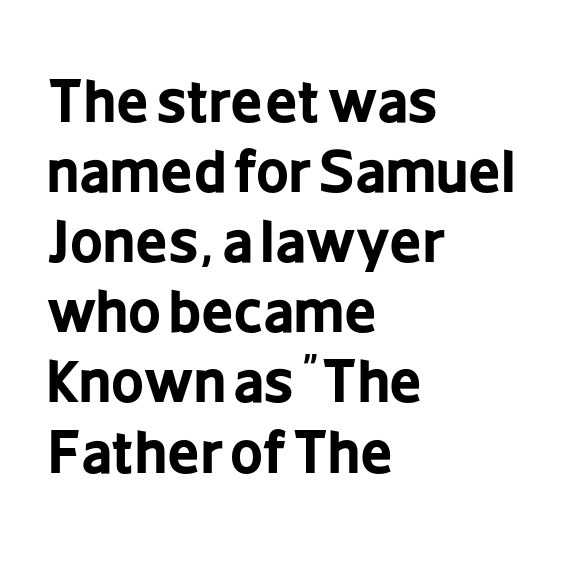
{"serif": "no", "italic": "no", "bold": "yes", "weight": "bold", "width": "condensed", "stroke_contrast": "low", "x_height": "medium", "monospaced": "no", "underline": "no", "align": "left", "line_spacing_ratio": 1.23, "letter_spacing": "normal", "letter_spacing_em": 0.0, "glyph_px": 57}
